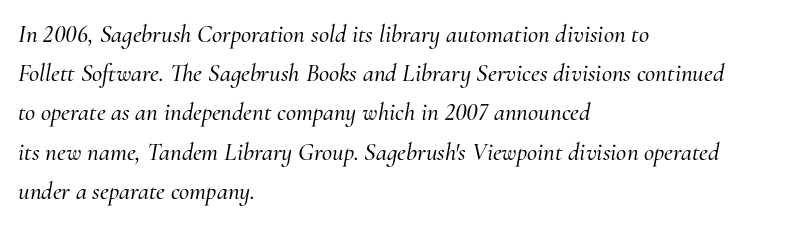
The strip under each line holds only bare page. Between one letter and the next there's only the usual sliver of space. Every row of glyphs begins at an identical x-position on the left. Posture: slanted. If you measured baseline to baseline, you'd find a middling distance.
